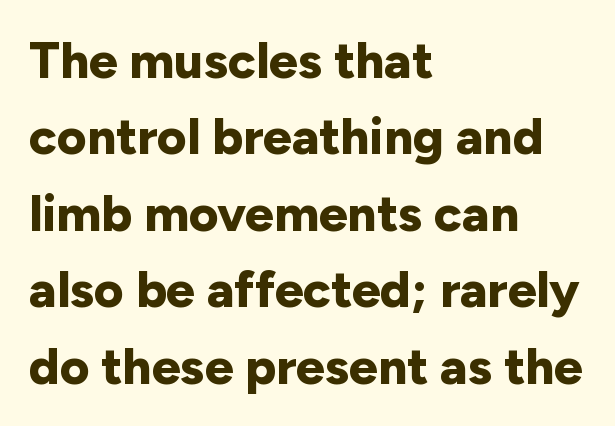
The image shows 51 px bold sans-serif type, upright; set left-aligned, normal line spacing (1.5x), normal letter spacing, not underlined; low stroke contrast and a medium x-height.
